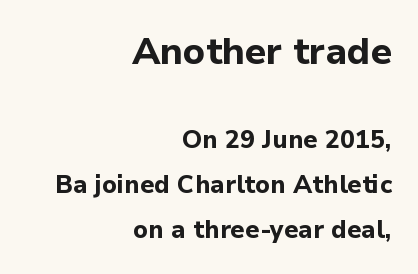
{"serif": "no", "italic": "no", "bold": "yes", "weight": "bold", "width": "normal", "stroke_contrast": "low", "x_height": "medium", "monospaced": "no", "underline": "no", "align": "right", "line_spacing_ratio": 1.8, "letter_spacing": "normal", "letter_spacing_em": 0.0, "larger_block": "first", "size_ratio": 1.48, "glyph_px": 37}
